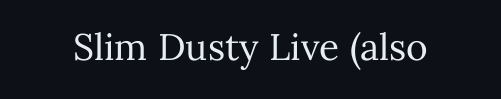
{"italic": "no", "bold": "no", "weight": "regular", "width": "normal", "stroke_contrast": "medium", "x_height": "medium", "monospaced": "no", "underline": "no", "letter_spacing": "normal", "letter_spacing_em": 0.0, "glyph_px": 37}
